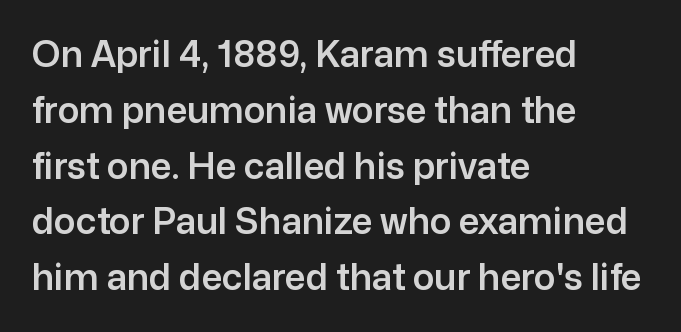
Q: Is the text italic (slanted)? A: No, it is upright.
Q: Is the typeface a serif or a sans-serif typeface? A: Sans-serif.
Q: Is the text underlined? A: No.
Q: How is the paragraph aligned? A: Left-aligned.
Q: Is the spacing between letters normal or unusually wide? A: Normal.
Q: Is the spacing between lines tight, normal or loose? A: Normal.
Q: Width (condensed, normal, or wide)? A: Normal.
Q: Stroke contrast? A: Low.
Q: x-height? A: Medium.
Q: Monospaced? A: No.
